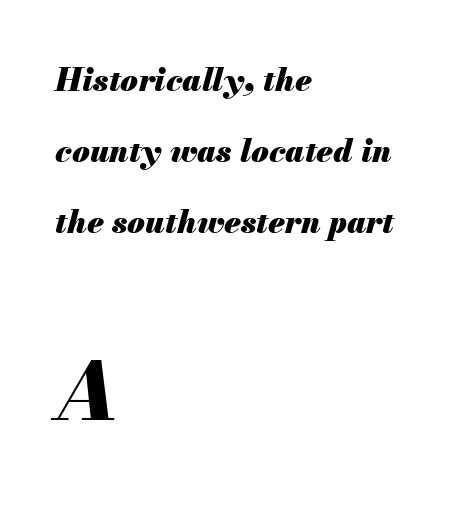
Descender tails drop into unmarked territory. The lines are quadded left. Caption: standard tracking, unaltered. These lines are rendered in a variable-pitch font. If you squint, the bottom block still reads clearly — it's the larger of the two. The passage shown leans; its letterforms are oblique.
